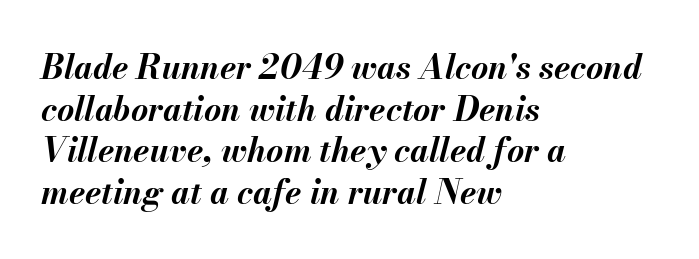
The image shows 33 px bold type, italic (leaning right); set left-aligned, normal line spacing (1.26x), normal letter spacing, not underlined; medium stroke contrast and a small x-height.
